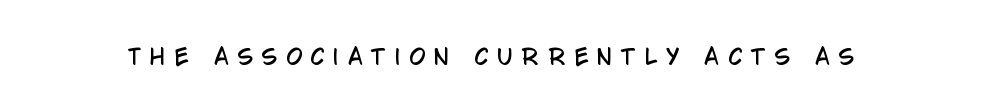
The image shows 21 px text type, upright; set unusually wide letter spacing (+0.42 em), not underlined.
